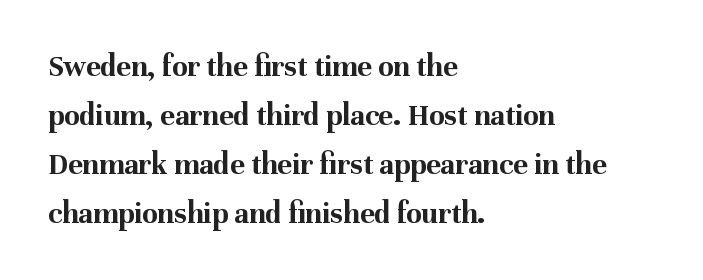
Q: Is the text bold? A: Yes.
Q: Is the text italic (slanted)? A: No, it is upright.
Q: Is the typeface a serif or a sans-serif typeface? A: Serif.
Q: Is the text underlined? A: No.
Q: How is the paragraph aligned? A: Left-aligned.
Q: Is the spacing between letters normal or unusually wide? A: Normal.
Q: Is the spacing between lines tight, normal or loose? A: Normal.
Q: Width (condensed, normal, or wide)? A: Normal.
Q: Stroke contrast? A: Medium.
Q: x-height? A: Medium.
Q: Monospaced? A: No.
